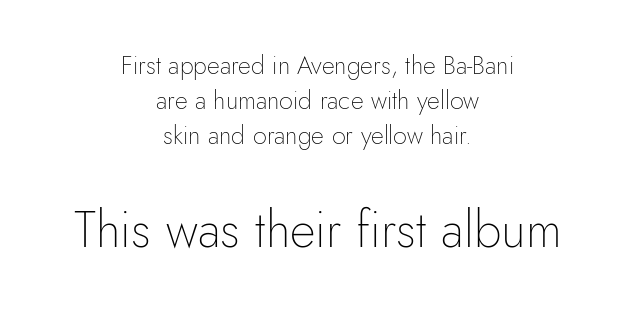
Q: Is the text bold? A: No.
Q: Is the text italic (slanted)? A: No, it is upright.
Q: Is the typeface a serif or a sans-serif typeface? A: Sans-serif.
Q: Is the text underlined? A: No.
Q: How is the paragraph aligned? A: Centered.
Q: Is the spacing between letters normal or unusually wide? A: Normal.
Q: Is the spacing between lines tight, normal or loose? A: Normal.
Q: Which block of text is set in a larger size, the first (top) or the second (bottom)? A: The second (bottom) one.
Q: Width (condensed, normal, or wide)? A: Normal.
Q: Stroke contrast? A: Low.
Q: x-height? A: Small.
Q: Monospaced? A: No.
